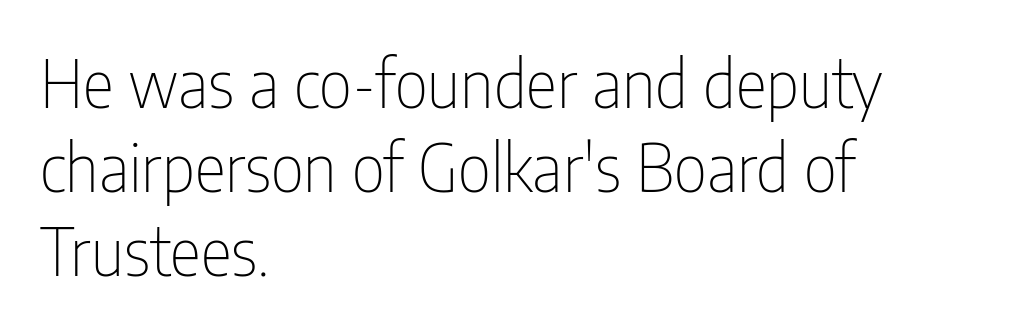
The image shows 66 px thin, condensed sans-serif type, upright; set left-aligned, normal line spacing (1.27x), normal letter spacing, not underlined; low stroke contrast and a medium x-height.
